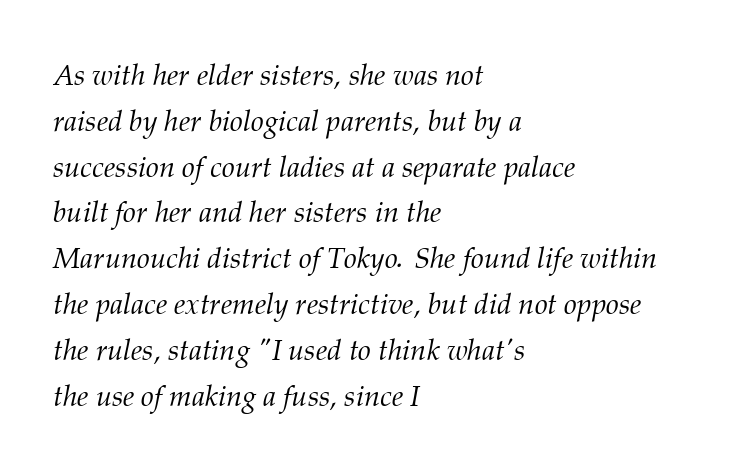
{"serif": "yes", "italic": "yes", "lean": "right", "slant_degrees": 12, "bold": "no", "weight": "light", "width": "normal", "stroke_contrast": "medium", "x_height": "medium", "monospaced": "no", "underline": "no", "align": "left", "line_spacing": "normal", "line_spacing_ratio": 1.58, "letter_spacing": "normal", "letter_spacing_em": 0.0, "glyph_px": 29}
